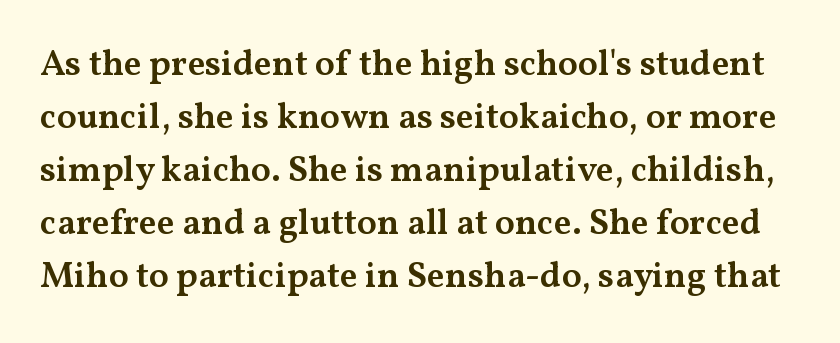
The image shows 36 px semibold, wide serif type, upright; set normal line spacing (1.47x), normal letter spacing, not underlined; medium stroke contrast and a medium x-height.
